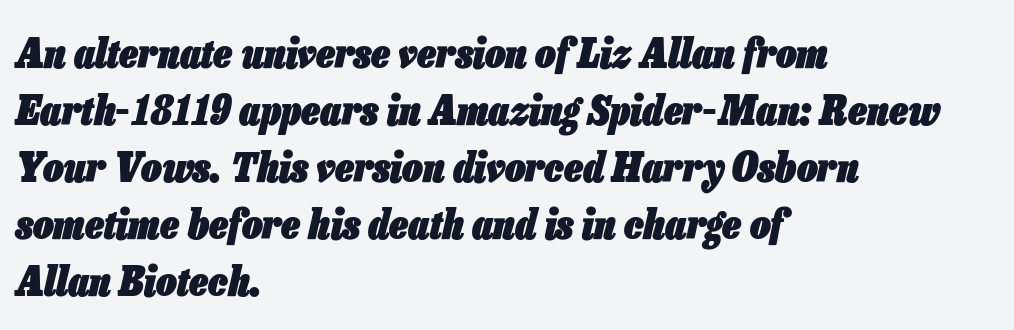
{"italic": "yes", "lean": "right", "slant_degrees": 13, "bold": "yes", "weight": "heavy", "width": "condensed", "stroke_contrast": "low", "x_height": "medium", "monospaced": "no", "underline": "no", "align": "left", "line_spacing": "normal", "line_spacing_ratio": 1.39, "letter_spacing": "normal", "letter_spacing_em": 0.0, "glyph_px": 41}
